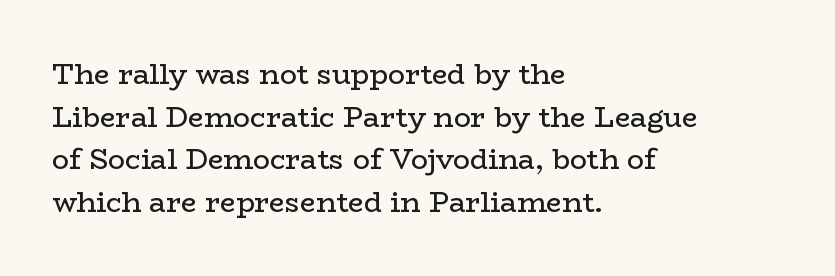
The image shows 28 px regular-weight, wide serif type, upright; set left-aligned, normal line spacing (1.52x), normal letter spacing, not underlined; low stroke contrast and a medium x-height.
